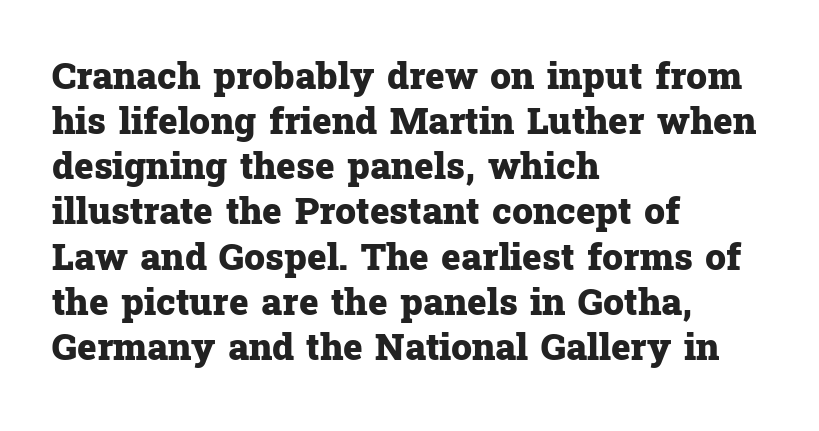
The image shows 37 px heavy serif type, upright; set left-aligned, line spacing 1.22x, normal letter spacing, not underlined; low stroke contrast and a medium x-height.
